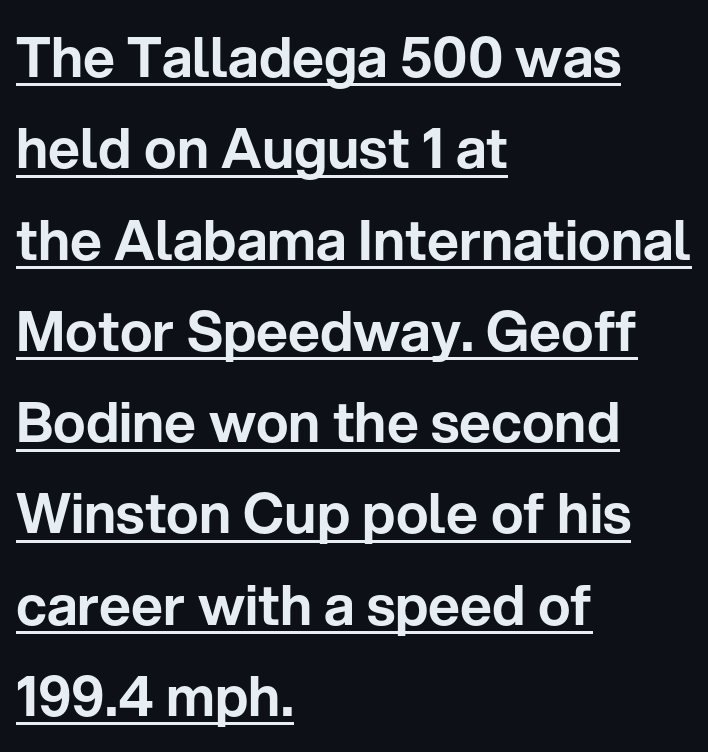
The image shows 55 px sans-serif type, upright; set left-aligned, normal line spacing (1.66x), normal letter spacing, underlined; low stroke contrast and a medium x-height.
